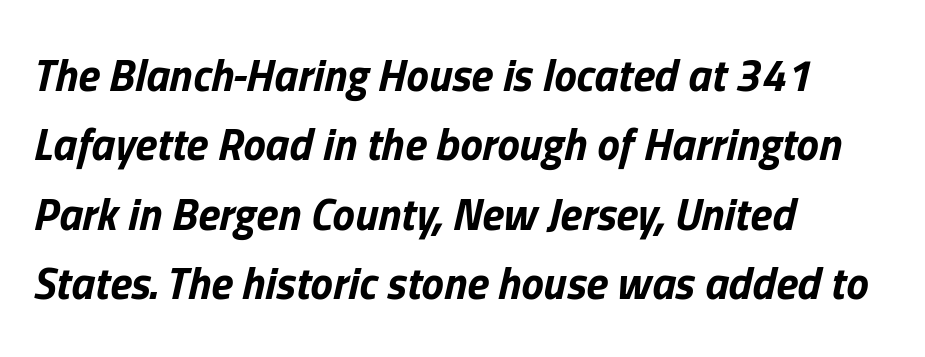
{"italic": "yes", "lean": "right", "slant_degrees": 13, "bold": "yes", "weight": "bold", "width": "normal", "stroke_contrast": "low", "x_height": "medium", "monospaced": "no", "underline": "no", "align": "left", "line_spacing": "normal", "line_spacing_ratio": 1.54, "letter_spacing": "normal", "letter_spacing_em": 0.0, "glyph_px": 45}
